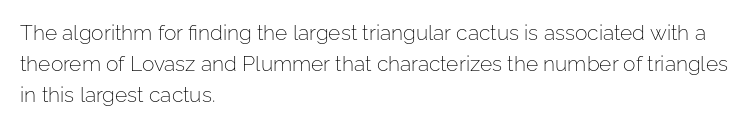
No chunkiness to these letters — they're not bold. The area under the type is left untouched. This rendering uses left alignment, leaving the right contour irregular. The font's upright variant was chosen for this text. Compared with typical body copy, the letter spacing here is the same.
